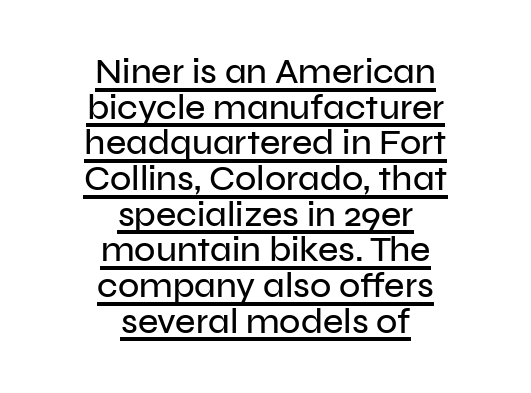
The image shows 35 px sans-serif type, upright; set centered, tight line spacing (1.02x), normal letter spacing, underlined; low stroke contrast and a medium x-height.
